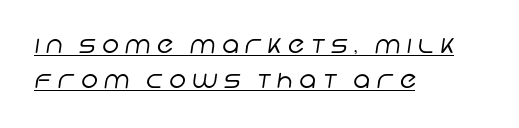
{"bold": "no", "underline": "yes", "align": "left", "line_spacing": "normal", "line_spacing_ratio": 1.53, "letter_spacing": "wide", "letter_spacing_em": 0.28, "glyph_px": 23}
